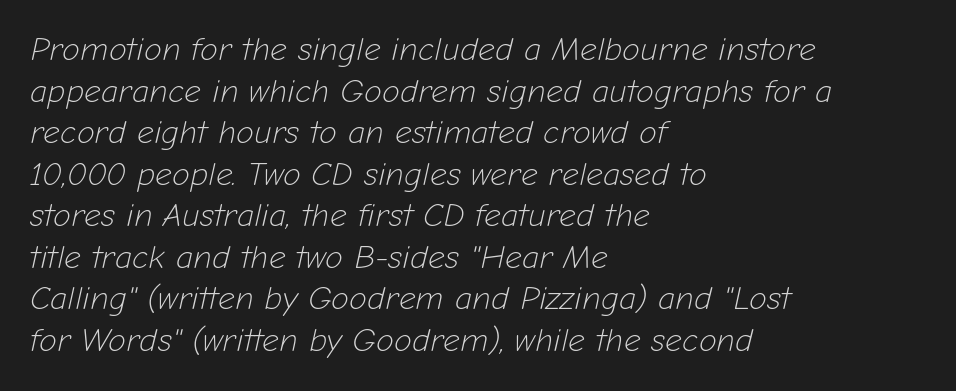
Q: Is the text bold? A: No.
Q: Is the text italic (slanted)? A: Yes, it leans right by about 12 degrees.
Q: Is the text underlined? A: No.
Q: How is the paragraph aligned? A: Left-aligned.
Q: Is the spacing between letters normal or unusually wide? A: Normal.
Q: Is the spacing between lines tight, normal or loose? A: Normal.
Q: Width (condensed, normal, or wide)? A: Normal.
Q: Stroke contrast? A: Low.
Q: x-height? A: Medium.
Q: Monospaced? A: No.
